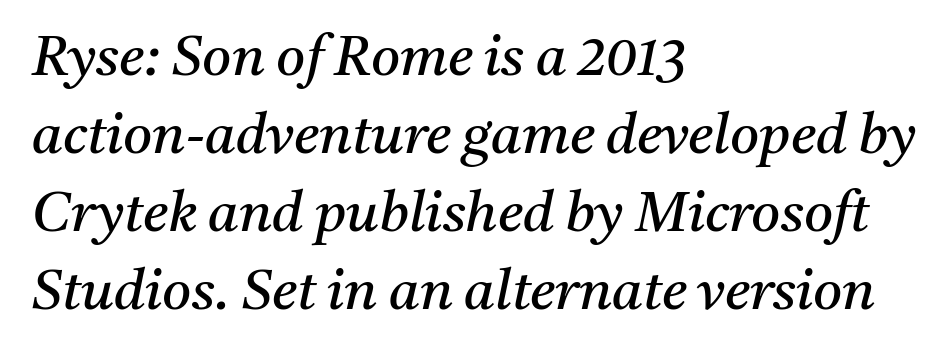
Looks like regular typesetting: each glyph gets only the width it needs. The specimen reads as italic at a glance. Type style note: has serifs. Weight: regular or lighter. Nothing unusual about the tracking: characters are spaced as the font intends. Each row of text sits above clean, open space.
